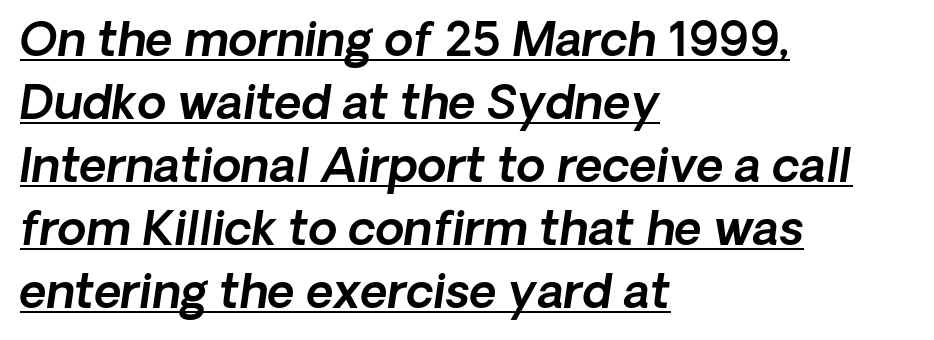
A typographer would call this underscored text. A student would call this left alignment; a typographer would say flush left, rag right. Emphasis-style slanted type is in use. You could not count columns in this text — the font is proportionally spaced. Is the letter spacing exaggerated? No — it looks like the ordinary default. Interline gaps are of average width in this sample.
